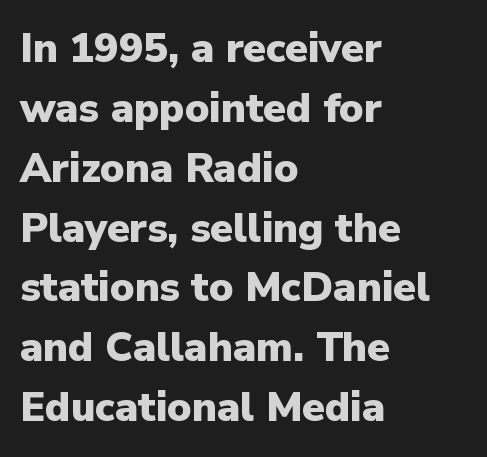
Q: Is the text bold? A: Yes.
Q: Is the text italic (slanted)? A: No, it is upright.
Q: Is the typeface a serif or a sans-serif typeface? A: Sans-serif.
Q: Is the text underlined? A: No.
Q: How is the paragraph aligned? A: Left-aligned.
Q: Is the spacing between letters normal or unusually wide? A: Normal.
Q: Is the spacing between lines tight, normal or loose? A: Normal.
Q: Width (condensed, normal, or wide)? A: Normal.
Q: Stroke contrast? A: Low.
Q: x-height? A: Medium.
Q: Monospaced? A: No.
